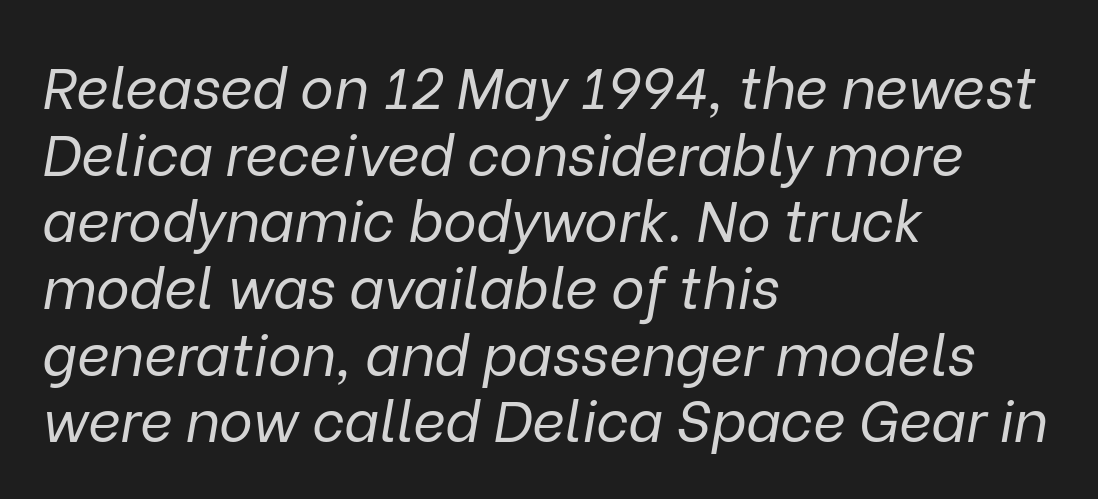
Rule under the text: the space is simply empty. Glyph-to-glyph distance matches everyday printed text. Where is the straight margin? On the left. The weight would be labelled regular, book, light, or lighter still. Would a proofreader flag this as italicized? Yes. You could not count columns in this text — the font is proportionally spaced.
